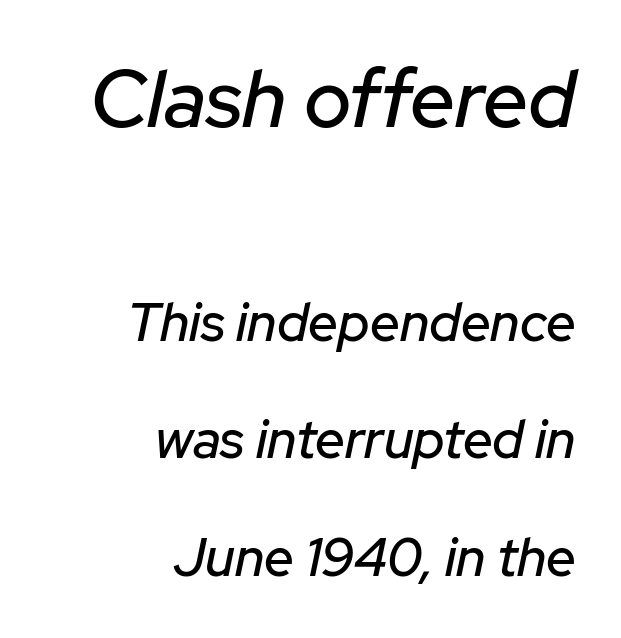
Q: Is the text italic (slanted)? A: Yes, it leans right by about 12 degrees.
Q: Is the text underlined? A: No.
Q: How is the paragraph aligned? A: Right-aligned.
Q: Is the spacing between letters normal or unusually wide? A: Normal.
Q: Is the spacing between lines tight, normal or loose? A: Loose.
Q: Which block of text is set in a larger size, the first (top) or the second (bottom)? A: The first (top) one.
Q: Width (condensed, normal, or wide)? A: Normal.
Q: Stroke contrast? A: Low.
Q: x-height? A: Medium.
Q: Monospaced? A: No.
